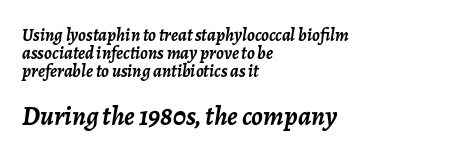
{"italic": "yes", "lean": "right", "slant_degrees": 7, "bold": "yes", "underline": "no", "align": "left", "line_spacing": "tight", "line_spacing_ratio": 0.99, "letter_spacing": "normal", "letter_spacing_em": 0.0, "larger_block": "second", "size_ratio": 1.5, "glyph_px": 27}
